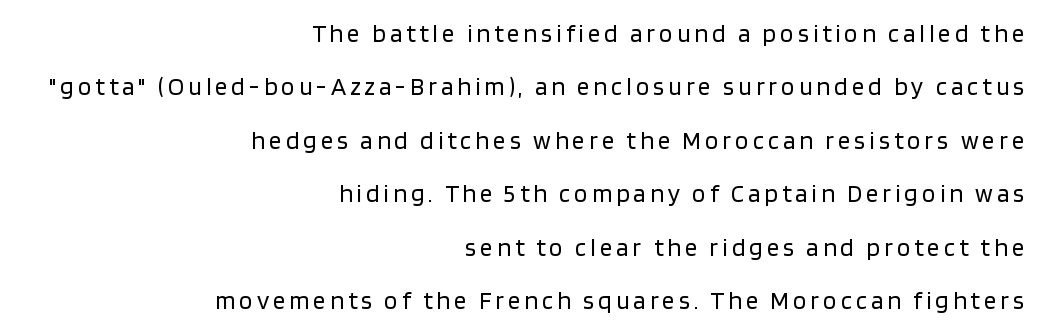
Regarding leading, the lines here are spaced well apart. Rule under the text: the space is simply empty. You can tell it's not italic because the verticals are truly vertical. These glyphs show unthickened strokes, regular width or finer.
